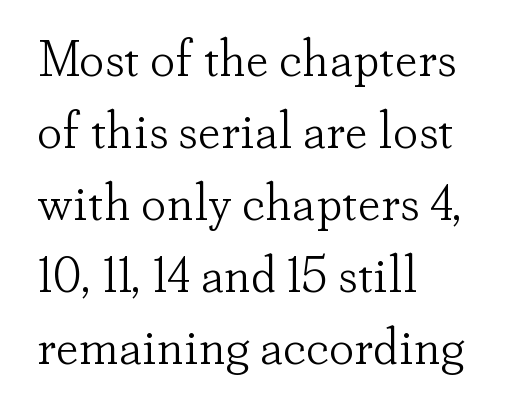
{"serif": "yes", "italic": "no", "bold": "no", "weight": "light", "width": "normal", "stroke_contrast": "low", "x_height": "small", "monospaced": "no", "underline": "no", "align": "left", "line_spacing": "normal", "line_spacing_ratio": 1.41, "letter_spacing": "normal", "letter_spacing_em": 0.0, "glyph_px": 51}
